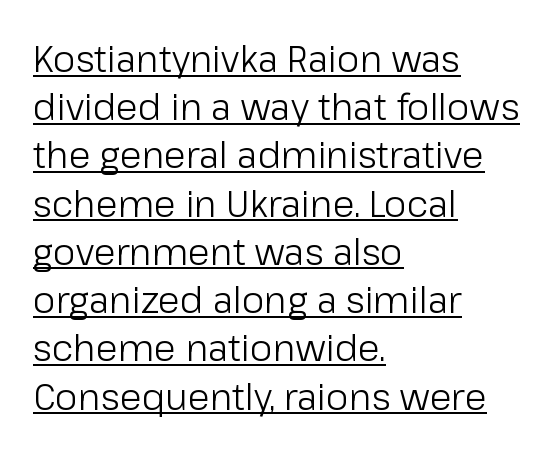
Q: Is the text bold? A: No.
Q: Is the text italic (slanted)? A: No, it is upright.
Q: Is the typeface a serif or a sans-serif typeface? A: Sans-serif.
Q: Is the text underlined? A: Yes.
Q: How is the paragraph aligned? A: Left-aligned.
Q: Is the spacing between letters normal or unusually wide? A: Normal.
Q: Is the spacing between lines tight, normal or loose? A: Normal.
Q: Width (condensed, normal, or wide)? A: Normal.
Q: Stroke contrast? A: Low.
Q: x-height? A: Medium.
Q: Monospaced? A: No.
